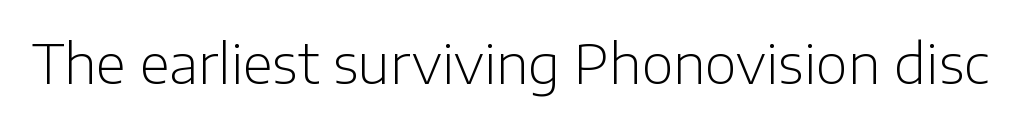
Q: Is the text bold? A: No.
Q: Is the text italic (slanted)? A: No, it is upright.
Q: Is the typeface a serif or a sans-serif typeface? A: Sans-serif.
Q: Is the text underlined? A: No.
Q: Is the spacing between letters normal or unusually wide? A: Normal.
Q: Width (condensed, normal, or wide)? A: Normal.
Q: Stroke contrast? A: Low.
Q: x-height? A: Medium.
Q: Monospaced? A: No.
